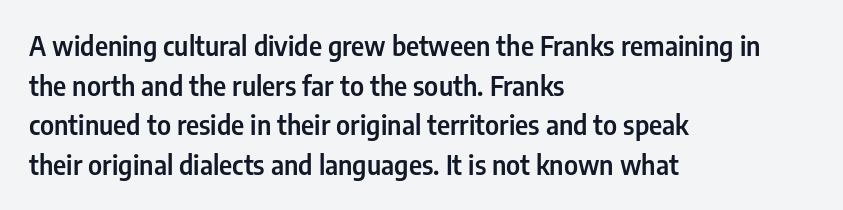
The image shows 26 px text type, upright; set left-aligned, normal line spacing (1.52x), normal letter spacing, not underlined.
